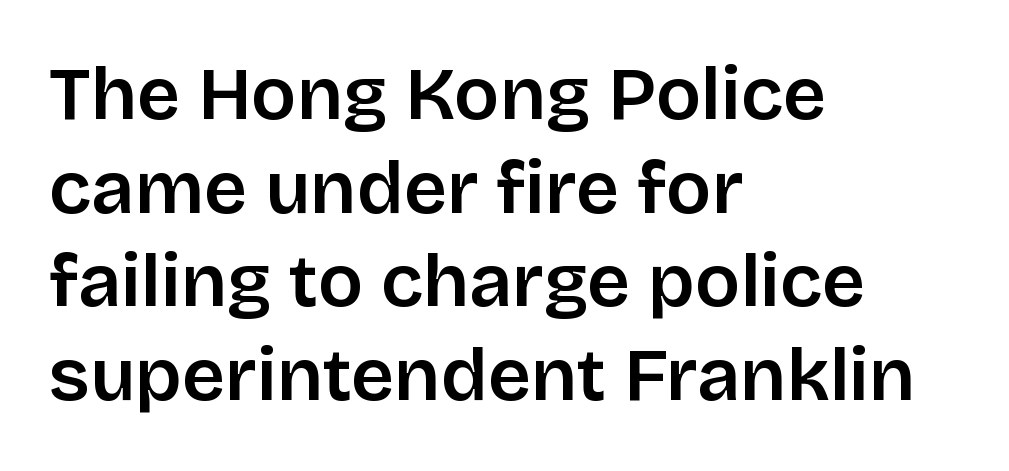
The image shows 75 px semibold sans-serif type, upright; set left-aligned, normal line spacing (1.25x), normal letter spacing, not underlined; low stroke contrast and a large x-height.
